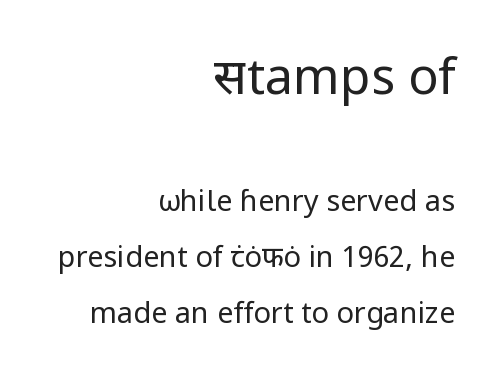
{"serif": "no", "italic": "no", "bold": "no", "weight": "regular", "width": "normal", "stroke_contrast": "low", "x_height": "medium", "monospaced": "no", "underline": "no", "align": "right", "line_spacing": "loose", "line_spacing_ratio": 1.93, "letter_spacing": "normal", "letter_spacing_em": 0.0, "larger_block": "first", "size_ratio": 1.72, "glyph_px": 50}
